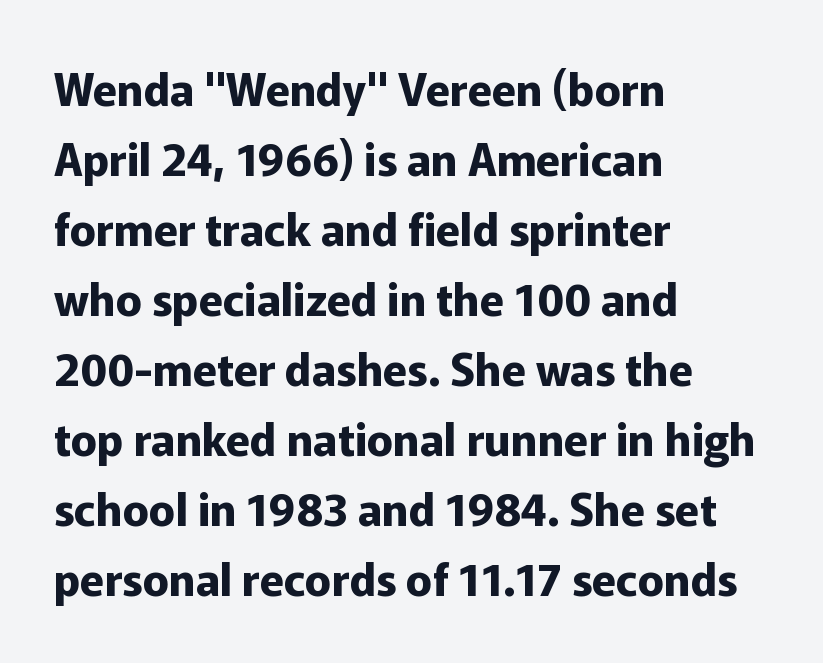
The image shows 44 px bold sans-serif type, upright; set left-aligned, normal line spacing (1.59x), normal letter spacing, not underlined; low stroke contrast and a medium x-height.
